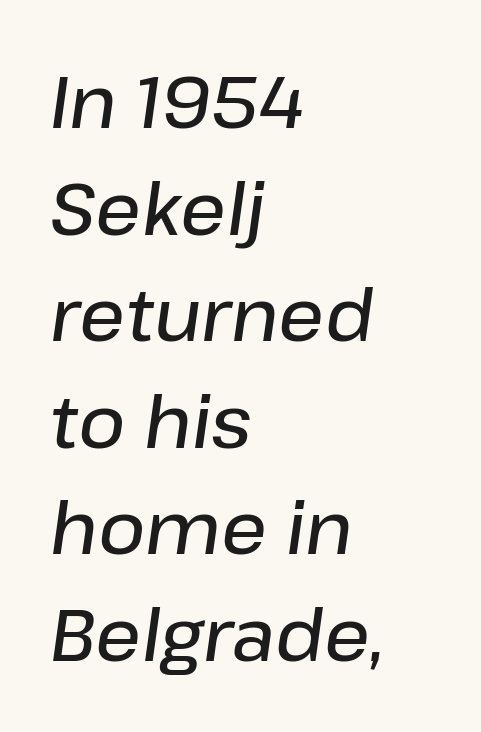
One glance says typical: line gaps are just what's usual. This sample has the flowing, uneven cadence of proportional lettering. Does the lettering tilt? It does — this is italic. Unmarked baselines from the first word to the last.
